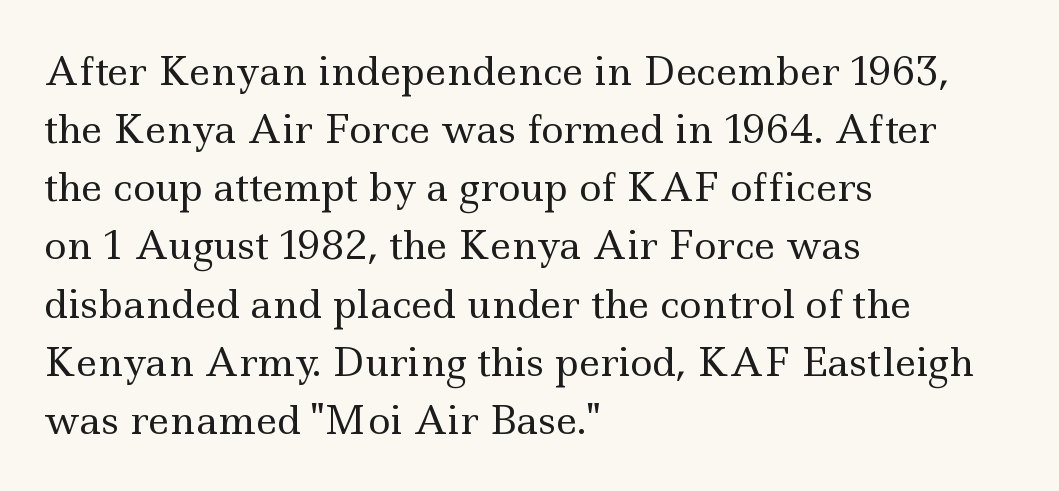
{"serif": "yes", "italic": "no", "bold": "no", "weight": "regular", "width": "wide", "x_height": "small", "monospaced": "no", "underline": "no", "align": "left", "line_spacing": "normal", "line_spacing_ratio": 1.53, "letter_spacing": "normal", "letter_spacing_em": 0.0, "glyph_px": 38}
